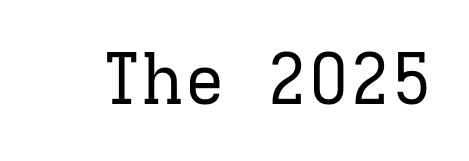
The image shows 69 px regular-weight serif type, upright, monospaced; set normal letter spacing, not underlined; low stroke contrast and a medium x-height.
